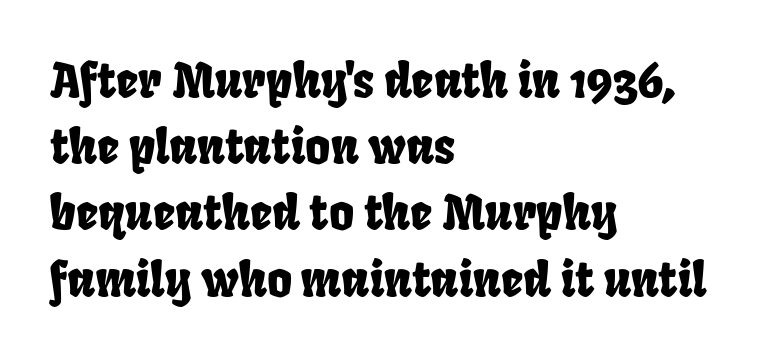
{"serif": "no", "width": "condensed", "stroke_contrast": "low", "x_height": "large", "monospaced": "no", "underline": "no", "align": "left", "line_spacing": "normal", "line_spacing_ratio": 1.38, "letter_spacing": "normal", "letter_spacing_em": 0.0, "glyph_px": 48}
